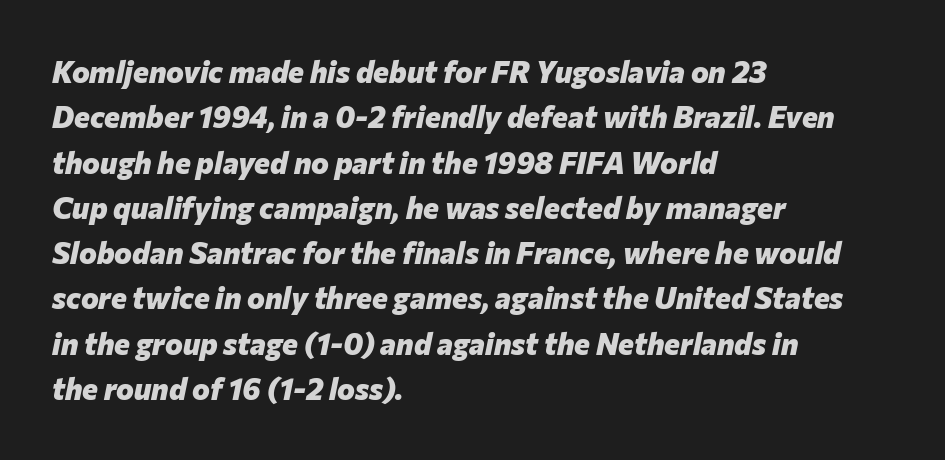
{"italic": "yes", "lean": "right", "slant_degrees": 12, "bold": "yes", "weight": "heavy", "width": "normal", "stroke_contrast": "low", "x_height": "medium", "monospaced": "no", "underline": "no", "align": "left", "line_spacing": "normal", "line_spacing_ratio": 1.51, "letter_spacing": "normal", "letter_spacing_em": 0.0, "glyph_px": 30}
